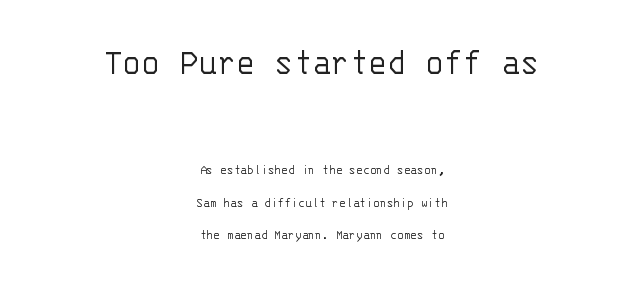
Reading down the block, each line starts at a different indent, mirrored at its end. Does the bottom block carry the larger type? No, the top block does. Each new line begins a long way beneath the previous one. Standard letterfit; no display-style spreading of the glyphs. Each row of text sits above clean, open space.
